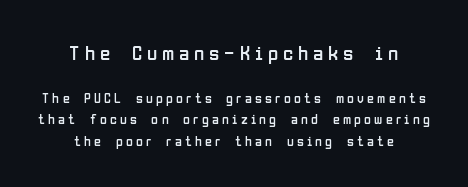
{"italic": "no", "bold": "no", "underline": "no", "align": "center", "line_spacing": "normal", "line_spacing_ratio": 1.56, "letter_spacing": "wide", "letter_spacing_em": 0.23, "larger_block": "first", "size_ratio": 1.5, "glyph_px": 21}
